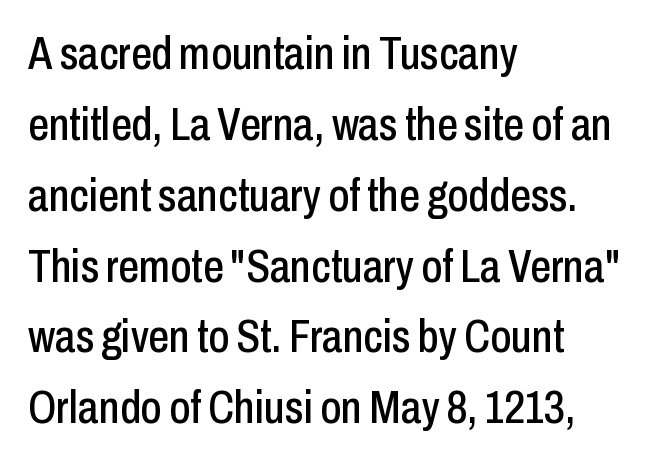
The image shows 46 px condensed sans-serif type, upright; set left-aligned, normal line spacing (1.54x), normal letter spacing, not underlined; low stroke contrast and a medium x-height.
